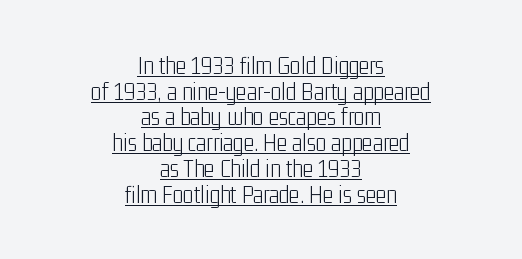
{"italic": "no", "bold": "no", "underline": "yes", "align": "center", "line_spacing": "tight", "line_spacing_ratio": 1.03, "letter_spacing": "normal", "letter_spacing_em": 0.0, "glyph_px": 25}
